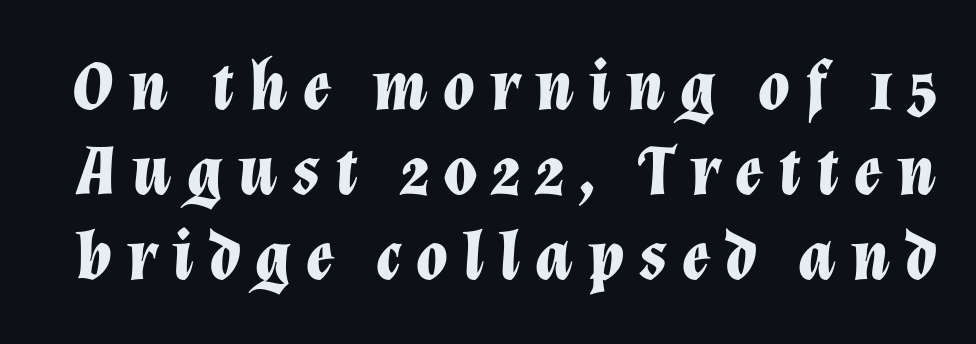
Q: Is the text bold? A: Yes.
Q: Is the text italic (slanted)? A: Yes, it leans right by about 12 degrees.
Q: Is the text underlined? A: No.
Q: Is the spacing between letters normal or unusually wide? A: Unusually wide.
Q: Width (condensed, normal, or wide)? A: Normal.
Q: Stroke contrast? A: Low.
Q: x-height? A: Medium.
Q: Monospaced? A: No.
